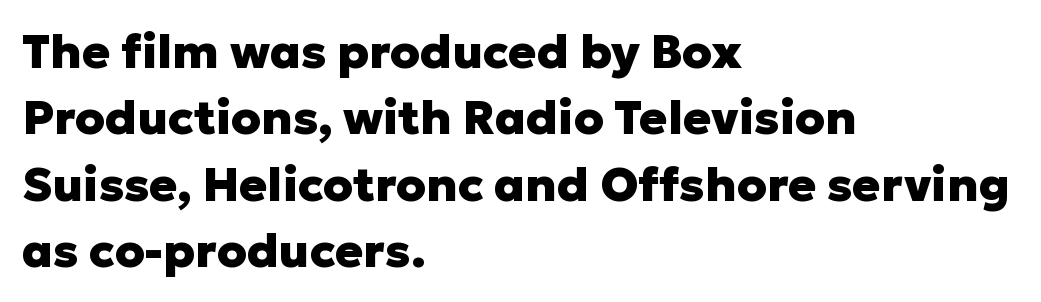
The image shows 47 px heavy sans-serif type, upright; set left-aligned, normal line spacing (1.41x), normal letter spacing, not underlined; low stroke contrast and a medium x-height.
